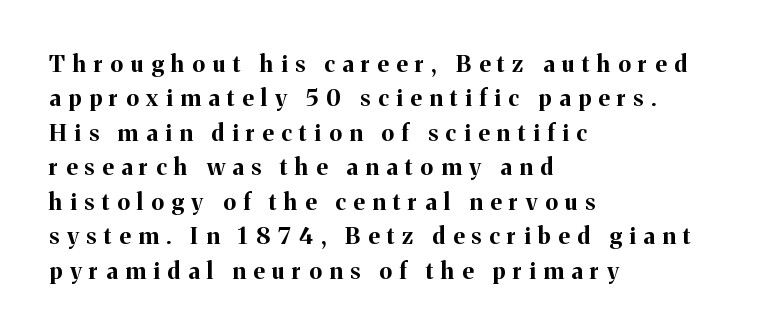
Q: Is the text bold? A: Yes.
Q: Is the text italic (slanted)? A: No, it is upright.
Q: Is the text underlined? A: No.
Q: How is the paragraph aligned? A: Left-aligned.
Q: Is the spacing between letters normal or unusually wide? A: Unusually wide.
Q: Is the spacing between lines tight, normal or loose? A: Normal.
